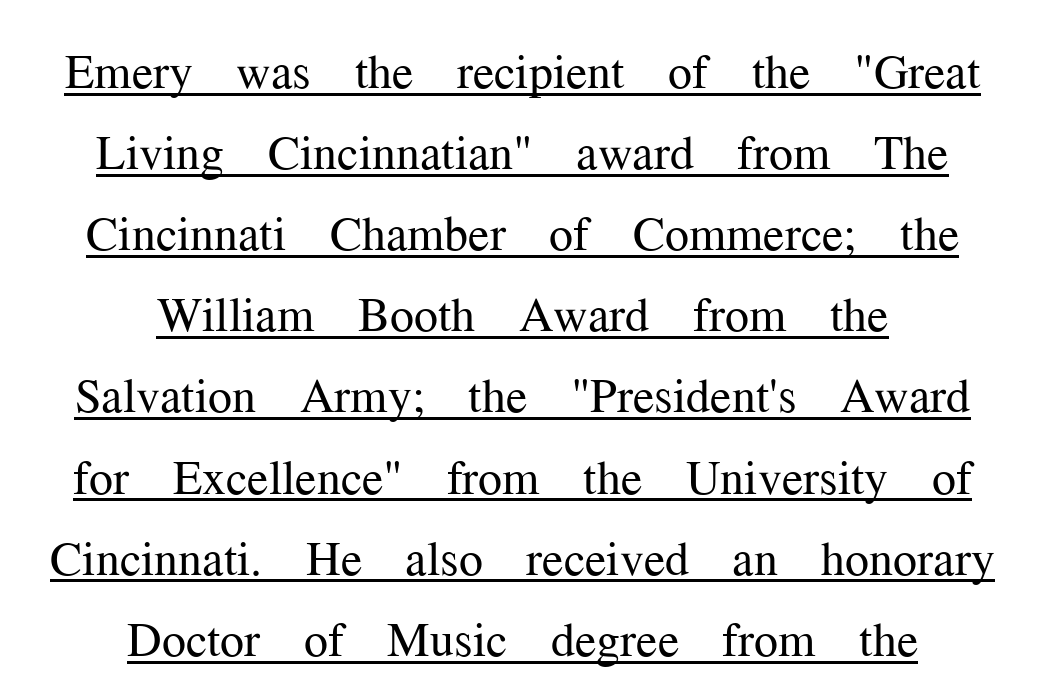
Q: Is the text bold? A: No.
Q: Is the text italic (slanted)? A: No, it is upright.
Q: Is the typeface a serif or a sans-serif typeface? A: Serif.
Q: Is the text underlined? A: Yes.
Q: How is the paragraph aligned? A: Centered.
Q: Is the spacing between letters normal or unusually wide? A: Normal.
Q: Is the spacing between lines tight, normal or loose? A: Normal.
Q: Width (condensed, normal, or wide)? A: Normal.
Q: Stroke contrast? A: Medium.
Q: x-height? A: Medium.
Q: Monospaced? A: No.
